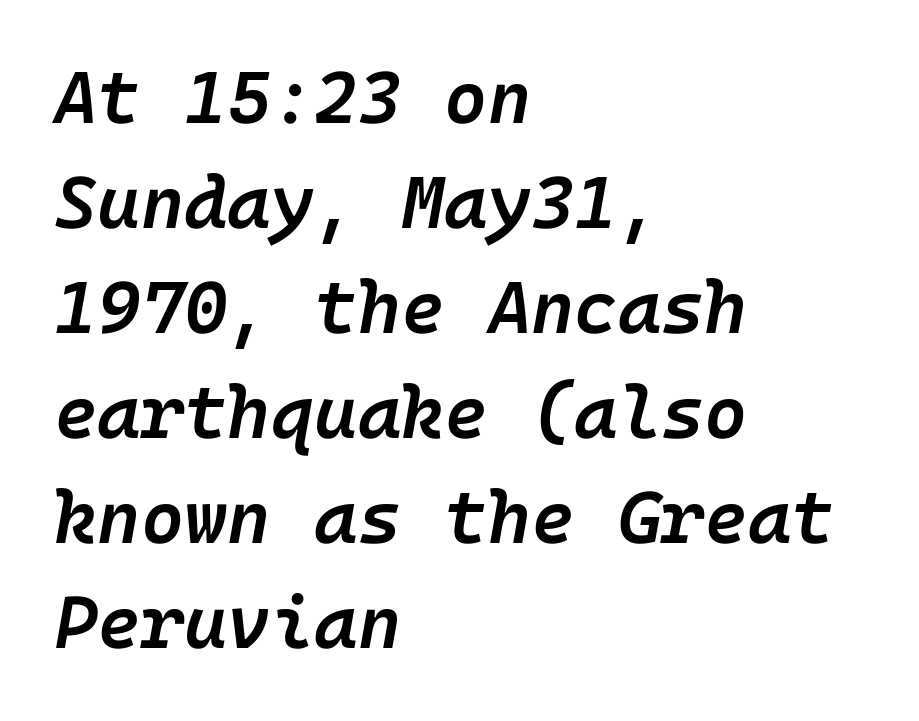
{"italic": "yes", "lean": "right", "slant_degrees": 10, "bold": "semi", "weight": "semibold", "width": "normal", "stroke_contrast": "low", "x_height": "medium", "underline": "no", "align": "left", "line_spacing": "normal", "line_spacing_ratio": 1.42, "letter_spacing": "normal", "letter_spacing_em": 0.0, "glyph_px": 74}
